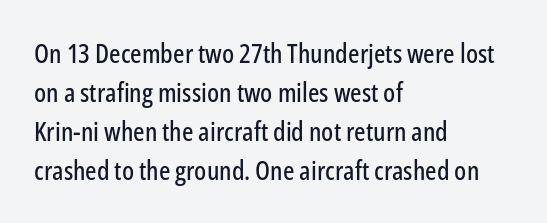
The image shows 27 px text type, upright; set left-aligned, normal line spacing (1.45x), normal letter spacing, not underlined.
